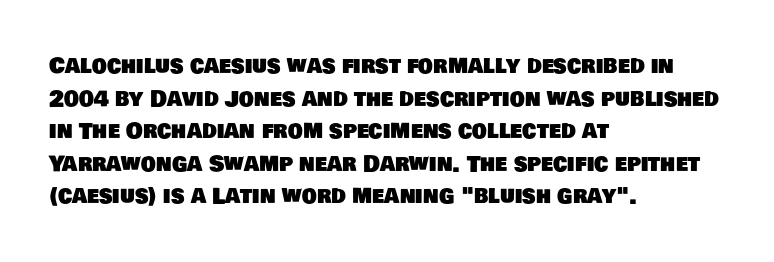
How are the letters spaced? Ordinarily, with no added tracking. The typesetter chose a ragged-right arrangement here. Rule under the text: the space is simply empty. Each new line begins a customary step beneath the previous one.
